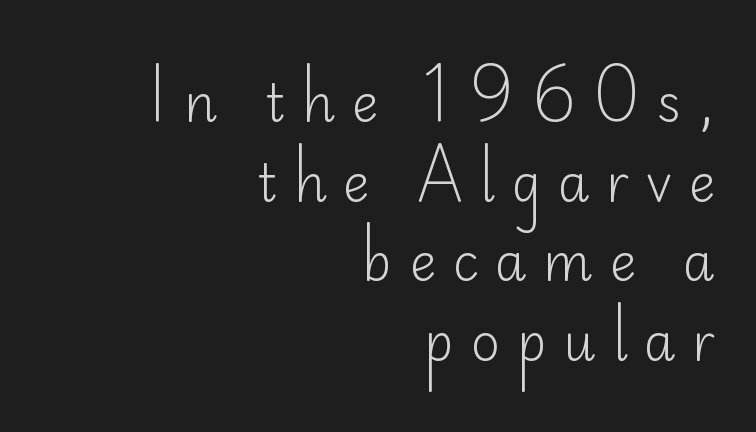
The block of text has a typical density, with ordinary space between rows. Caption: expanded tracking, letters set apart. Posture: straight, roman, zero tilt. Notice how the passage keeps a crisp vertical edge on the right only. The passage shown is typed in a proportional face where columns would drift. The text was rendered using a sans face with plain stroke endings.
